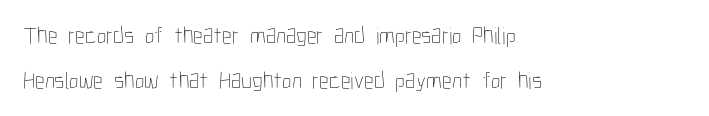
Q: Is the text bold? A: No.
Q: Is the text italic (slanted)? A: No, it is upright.
Q: Is the text underlined? A: No.
Q: How is the paragraph aligned? A: Left-aligned.
Q: Is the spacing between letters normal or unusually wide? A: Normal.
